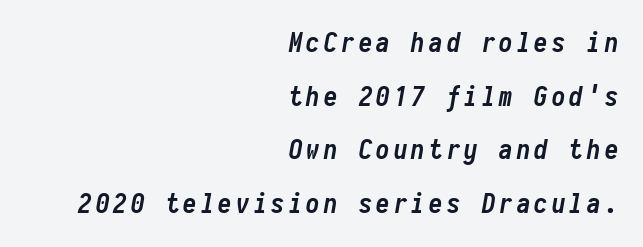
{"italic": "yes", "lean": "right", "slant_degrees": 10, "bold": "yes", "underline": "no", "align": "right", "line_spacing": "loose", "line_spacing_ratio": 1.99, "glyph_px": 27}
